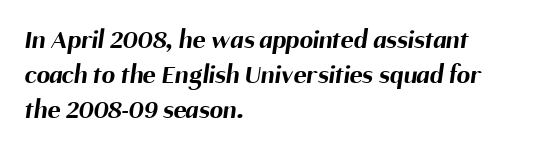
The type is set solid horizontally, with unmodified tracking. The face used here has the dense, thick strokes of a bold. The specimen omits any rule beneath the text block's lines. Compared with typical paragraphs, the rows here are spaced about the same. These lines are set flush left with a ragged right edge.
